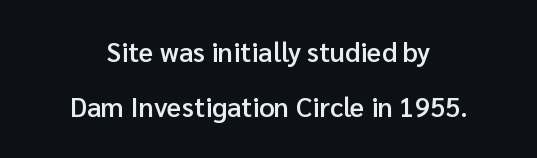
Does the weight exceed regular? Yes, but only to semibold. Default kerning and tracking; the words read as compact shapes. Reading down the block, each line starts at a different indent, mirrored at its end. The rendering uses a large line-height, opening up the rows. Lines of text with bare space underneath. Every stem runs plumb, perpendicular to the baseline.
